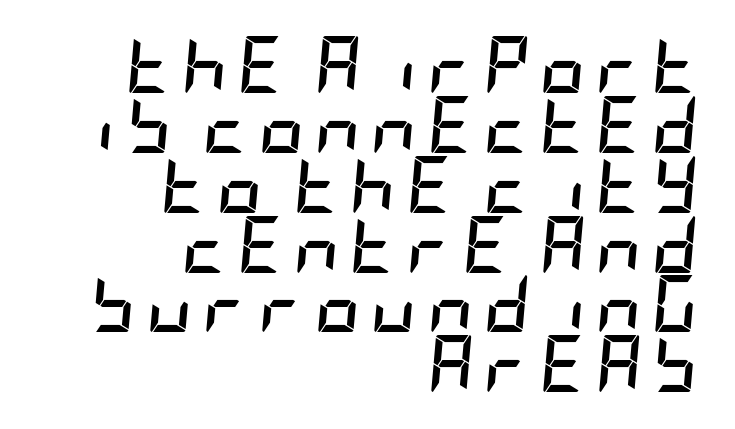
Q: Is the text bold? A: Yes.
Q: Is the text italic (slanted)? A: Yes, it leans right by about 5 degrees.
Q: Is the text underlined? A: No.
Q: How is the paragraph aligned? A: Right-aligned.
Q: Is the spacing between lines tight, normal or loose? A: Tight.
Q: Width (condensed, normal, or wide)? A: Condensed.
Q: Stroke contrast? A: Low.
Q: x-height? A: Large.
